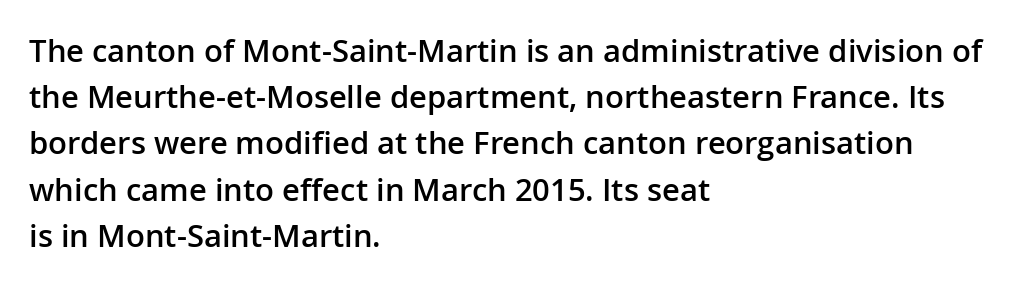
The image shows 31 px semibold sans-serif type, upright; set left-aligned, normal line spacing (1.49x), normal letter spacing, not underlined; low stroke contrast and a medium x-height.
